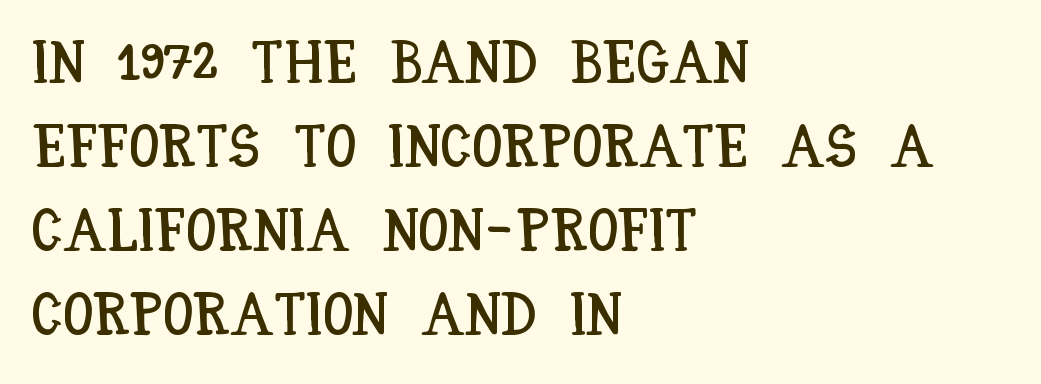
Q: Is the text italic (slanted)? A: No, it is upright.
Q: Is the text underlined? A: No.
Q: How is the paragraph aligned? A: Left-aligned.
Q: Is the spacing between letters normal or unusually wide? A: Normal.
Q: Is the spacing between lines tight, normal or loose? A: Normal.
Q: Width (condensed, normal, or wide)? A: Condensed.
Q: Stroke contrast? A: Low.
Q: x-height? A: Large.
Q: Monospaced? A: No.
